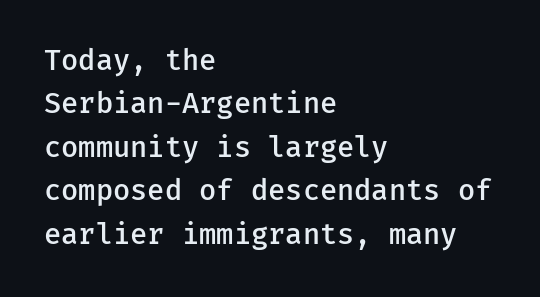
Q: Is the text bold? A: Semi-bold.
Q: Is the text italic (slanted)? A: No, it is upright.
Q: Is the typeface a serif or a sans-serif typeface? A: Sans-serif.
Q: Is the text underlined? A: No.
Q: How is the paragraph aligned? A: Left-aligned.
Q: Is the spacing between letters normal or unusually wide? A: Normal.
Q: Is the spacing between lines tight, normal or loose? A: Normal.
Q: Width (condensed, normal, or wide)? A: Normal.
Q: Stroke contrast? A: Low.
Q: x-height? A: Medium.
Q: Monospaced? A: Yes.
